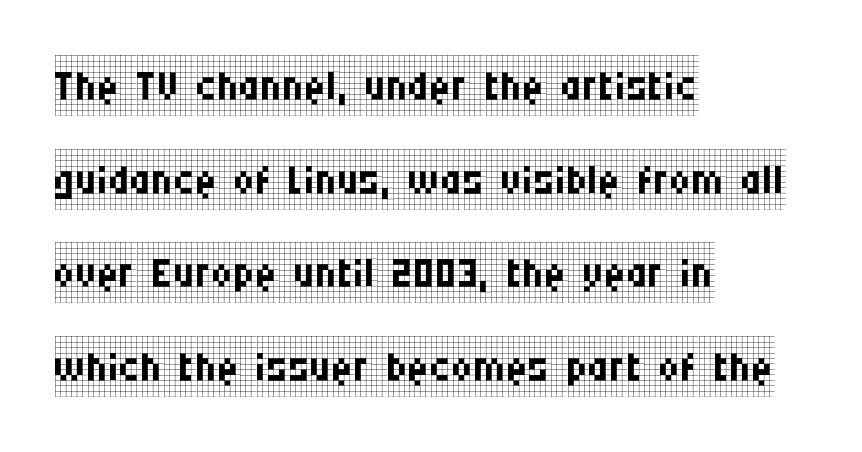
Unbolded letterforms with no extra heft. To sum up the face: it has serifs. This sample has the flowing, uneven cadence of proportional lettering. The passage shown has conventional tracking throughout.
